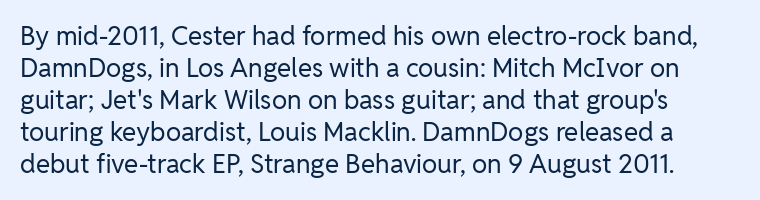
Think standard paragraph weight, or any step lighter than that. Only glyphs here, with clear space below each row. Is there any slant? The stems are plumb. Characters follow at the spacing the type designer built in.
